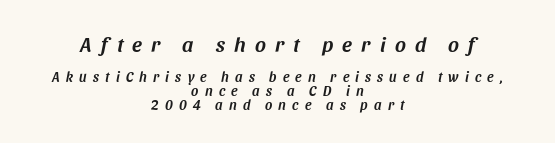
Visually the block forms a symmetrical silhouette, jagged on both flanks. Line spacing here is tight. The emphasis by scale lands on block number one, above. Spacing between characters has been opened up far beyond the box default. The rendering applies a slant to the glyphs.
